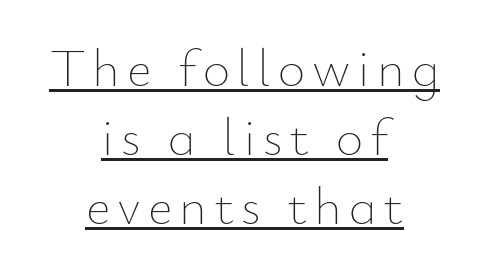
{"italic": "no", "bold": "no", "weight": "thin", "width": "normal", "stroke_contrast": "low", "x_height": "small", "monospaced": "no", "underline": "yes", "align": "center", "line_spacing": "normal", "line_spacing_ratio": 1.3, "glyph_px": 53}
